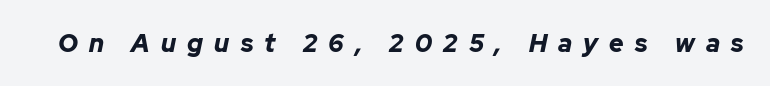
This rendering features lettering with no underline. Italic: yes, the glyphs are oblique. Is the type bold? Yes — the strokes are clearly thick and heavy. Display-style spreading of the glyphs; the letterfit is very open.
